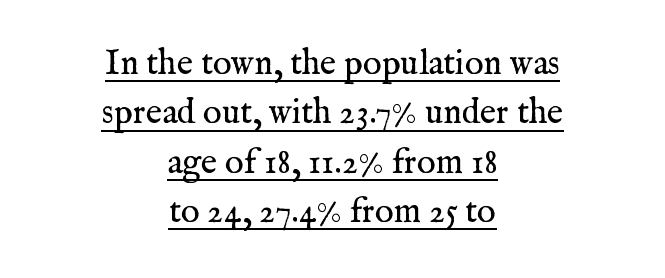
The rendering uses natural spacing where letterforms have individual widths. Reading down the block, each line starts at a different indent, mirrored at its end. No letter is thick-stroked: the sample isn't bold. Regular leading.
